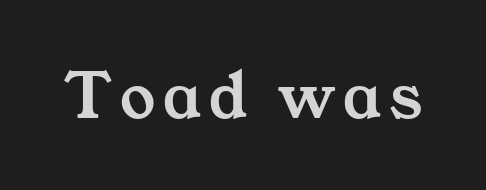
{"serif": "yes", "width": "wide", "stroke_contrast": "medium", "x_height": "medium", "monospaced": "no", "underline": "no", "glyph_px": 70}
